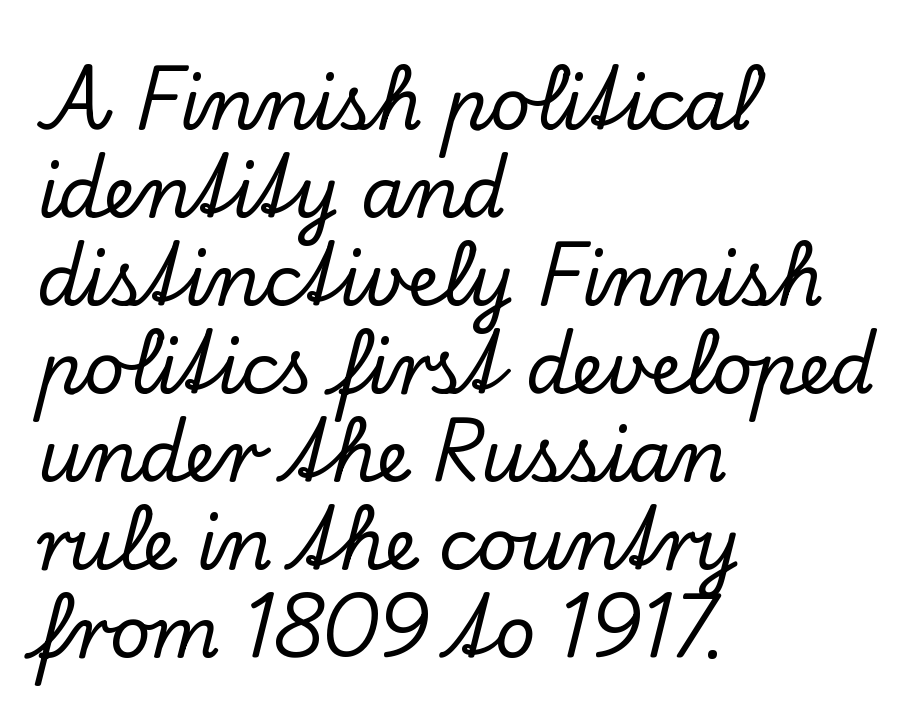
The image shows 71 px serif type; set left-aligned, line spacing 1.24x, normal letter spacing, not underlined; low stroke contrast and a small x-height.
